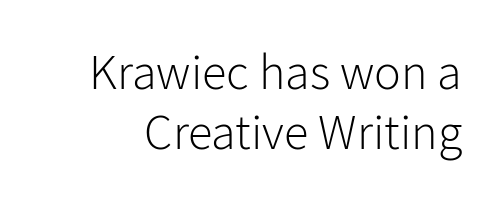
The image shows 50 px light sans-serif type, upright; set line spacing 1.2x, normal letter spacing, not underlined; low stroke contrast and a medium x-height.
